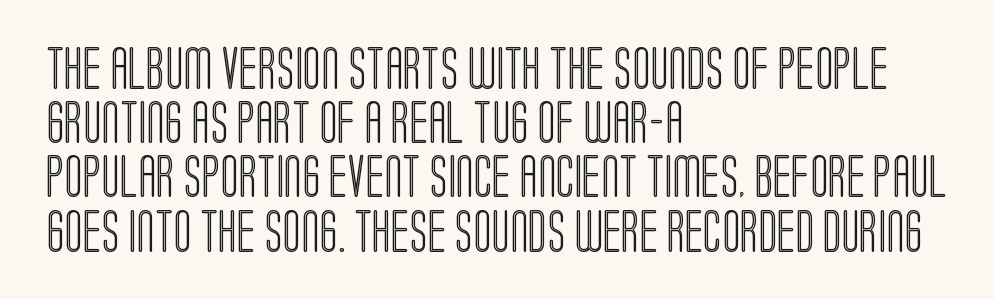
Baseline-to-baseline distance is the conventional proportion of letter height. The specimen omits any rule beneath the text block's lines. Is there any slant? The stems are plumb. Spacing between characters is what you'd get straight out of the box.
